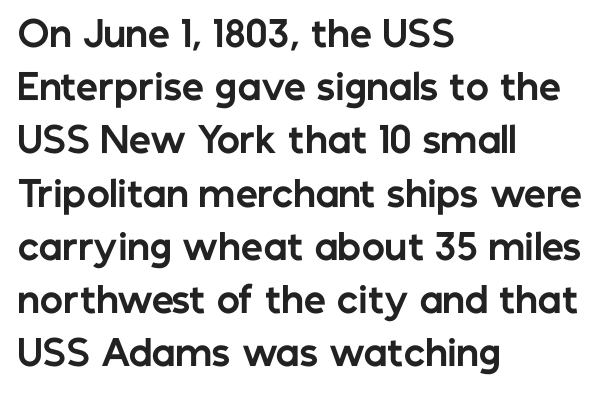
No word sits above an underline. Tall strokes in this sample are plumb rather than angled. Does the copy run flush right? No — it runs flush left. Line spacing here is normal. Students, this is bold: see how much ink each stroke carries.
